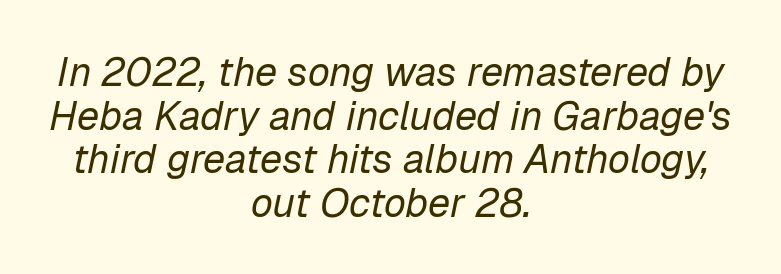
Q: Is the text bold? A: No.
Q: Is the text italic (slanted)? A: Yes, it leans right by about 12 degrees.
Q: Is the text underlined? A: No.
Q: How is the paragraph aligned? A: Centered.
Q: Is the spacing between letters normal or unusually wide? A: Normal.
Q: Is the spacing between lines tight, normal or loose? A: Tight.
Q: Width (condensed, normal, or wide)? A: Normal.
Q: Stroke contrast? A: Low.
Q: x-height? A: Medium.
Q: Monospaced? A: No.
